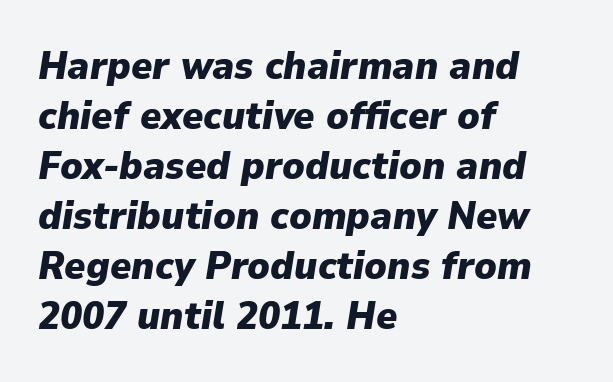
Q: Is the text bold? A: Yes.
Q: Is the text italic (slanted)? A: Yes, it leans right by about 9 degrees.
Q: Is the text underlined? A: No.
Q: How is the paragraph aligned? A: Left-aligned.
Q: Is the spacing between letters normal or unusually wide? A: Normal.
Q: Is the spacing between lines tight, normal or loose? A: Normal.
Q: Width (condensed, normal, or wide)? A: Normal.
Q: Stroke contrast? A: Low.
Q: x-height? A: Medium.
Q: Monospaced? A: No.
